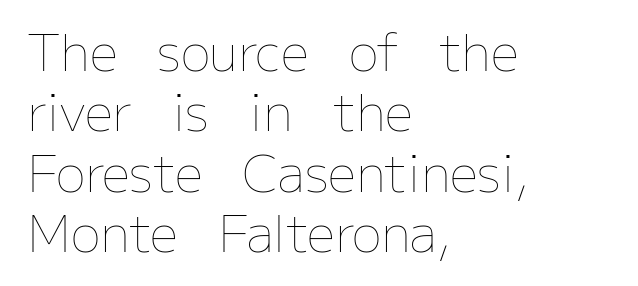
Quick note: underline off. Rendered with straight, roman letterforms. Varying glyph widths throughout — classic text-font behaviour. Observe the ordinary spacing: letters are neighbours, not strangers. Stems here are at most as thick as an everyday book face. Line starts are locked; line ends wander.
